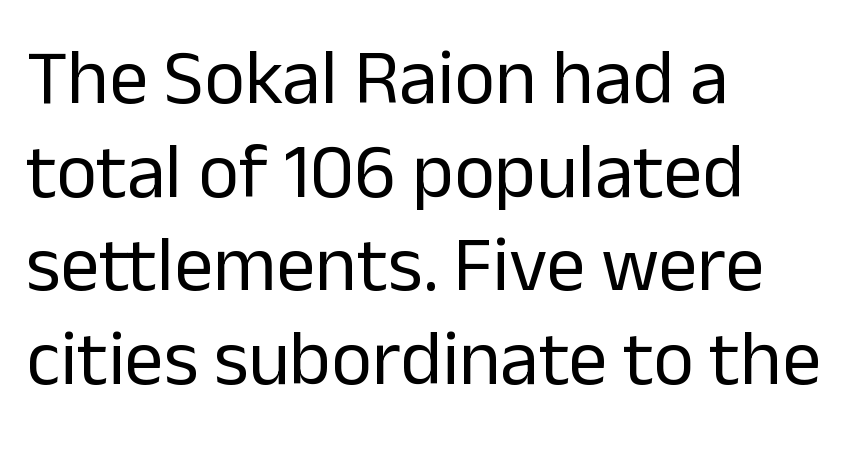
The image shows 78 px regular-weight sans-serif type, upright; set left-aligned, line spacing 1.2x, normal letter spacing, not underlined; low stroke contrast and a medium x-height.
